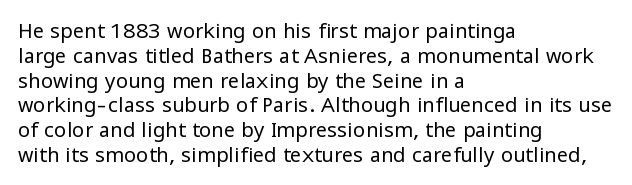
The image shows 20 px text type, upright; set left-aligned, line spacing 1.24x, normal letter spacing, not underlined.
